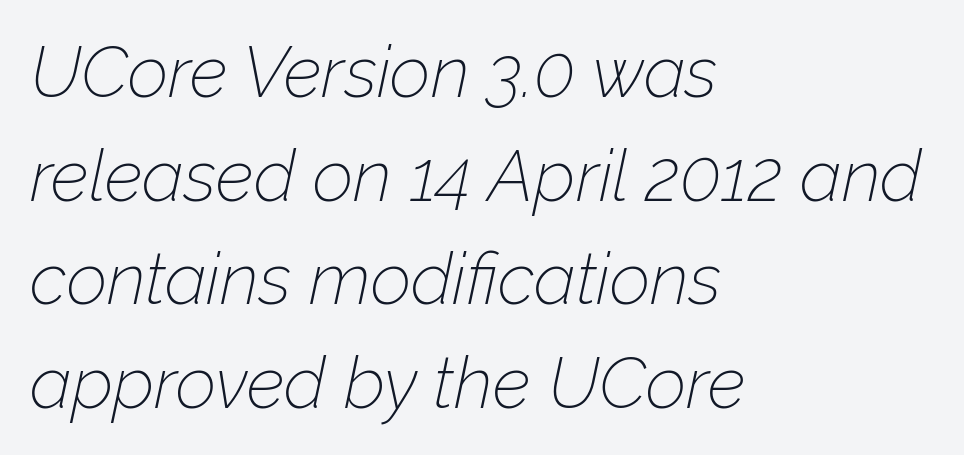
{"italic": "yes", "lean": "right", "slant_degrees": 12, "bold": "no", "weight": "thin", "width": "normal", "stroke_contrast": "low", "x_height": "medium", "monospaced": "no", "underline": "no", "align": "left", "line_spacing": "normal", "line_spacing_ratio": 1.46, "letter_spacing": "normal", "letter_spacing_em": 0.0, "glyph_px": 71}
